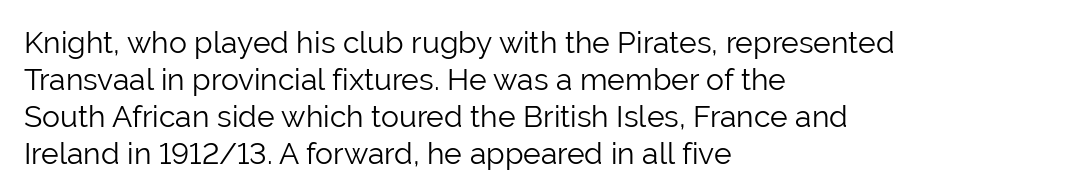
Q: Is the text bold? A: No.
Q: Is the text italic (slanted)? A: No, it is upright.
Q: Is the typeface a serif or a sans-serif typeface? A: Sans-serif.
Q: Is the text underlined? A: No.
Q: How is the paragraph aligned? A: Left-aligned.
Q: Is the spacing between letters normal or unusually wide? A: Normal.
Q: Width (condensed, normal, or wide)? A: Normal.
Q: Stroke contrast? A: Low.
Q: x-height? A: Medium.
Q: Monospaced? A: No.
